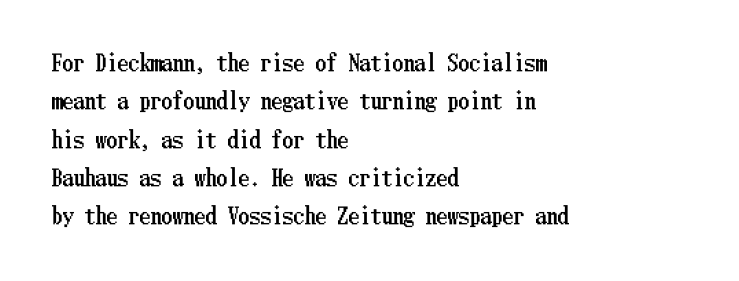
Q: Is the text italic (slanted)? A: No, it is upright.
Q: Is the text underlined? A: No.
Q: How is the paragraph aligned? A: Left-aligned.
Q: Is the spacing between letters normal or unusually wide? A: Normal.
